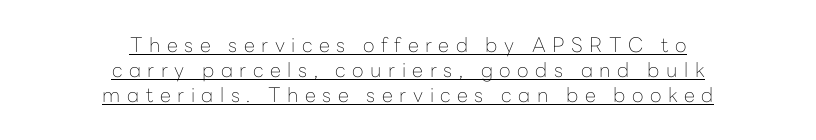
The image shows 20 px text type, upright; set centered, normal line spacing (1.26x), unusually wide letter spacing (+0.33 em), underlined.
